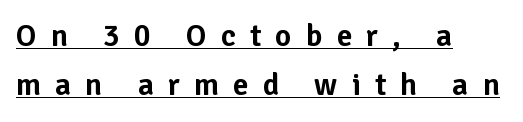
Q: Is the text italic (slanted)? A: No, it is upright.
Q: Is the typeface a serif or a sans-serif typeface? A: Sans-serif.
Q: Is the text underlined? A: Yes.
Q: How is the paragraph aligned? A: Left-aligned.
Q: Is the spacing between letters normal or unusually wide? A: Unusually wide.
Q: Is the spacing between lines tight, normal or loose? A: Normal.
Q: Width (condensed, normal, or wide)? A: Normal.
Q: Stroke contrast? A: Low.
Q: x-height? A: Medium.
Q: Monospaced? A: No.
